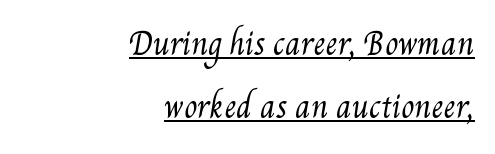
Q: Is the text bold? A: No.
Q: Is the text underlined? A: Yes.
Q: How is the paragraph aligned? A: Right-aligned.
Q: Is the spacing between letters normal or unusually wide? A: Normal.
Q: Is the spacing between lines tight, normal or loose? A: Loose.
Q: Width (condensed, normal, or wide)? A: Condensed.
Q: Stroke contrast? A: Medium.
Q: x-height? A: Small.
Q: Monospaced? A: No.
